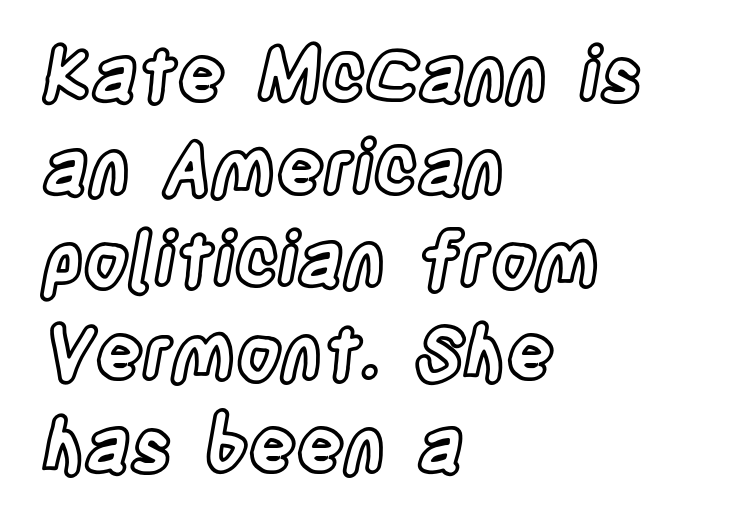
The image shows 73 px condensed type; set left-aligned, normal line spacing (1.27x), normal letter spacing, not underlined; a large x-height.
